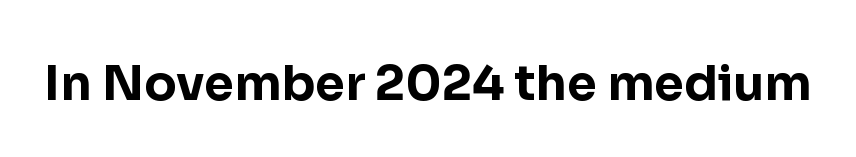
Q: Is the text bold? A: Yes.
Q: Is the text italic (slanted)? A: No, it is upright.
Q: Is the typeface a serif or a sans-serif typeface? A: Sans-serif.
Q: Is the text underlined? A: No.
Q: Is the spacing between letters normal or unusually wide? A: Normal.
Q: Width (condensed, normal, or wide)? A: Normal.
Q: Stroke contrast? A: Low.
Q: x-height? A: Medium.
Q: Monospaced? A: No.
